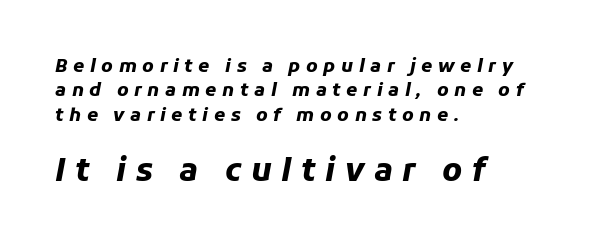
These lines stack with their left ends in a neat column. This sample keeps an unexceptional amount of space between lines. Its strokes are broad and dark, the hallmark of bold type. Descenders hang freely into open space.
